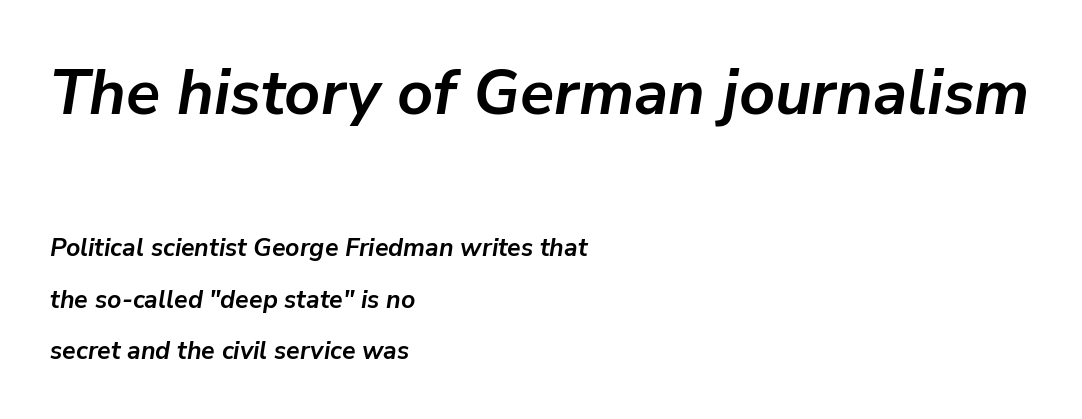
Q: Is the text bold? A: Yes.
Q: Is the text italic (slanted)? A: Yes, it leans right by about 9 degrees.
Q: Is the text underlined? A: No.
Q: How is the paragraph aligned? A: Left-aligned.
Q: Is the spacing between letters normal or unusually wide? A: Normal.
Q: Is the spacing between lines tight, normal or loose? A: Loose.
Q: Which block of text is set in a larger size, the first (top) or the second (bottom)? A: The first (top) one.
Q: Width (condensed, normal, or wide)? A: Normal.
Q: Stroke contrast? A: Low.
Q: x-height? A: Medium.
Q: Monospaced? A: No.
